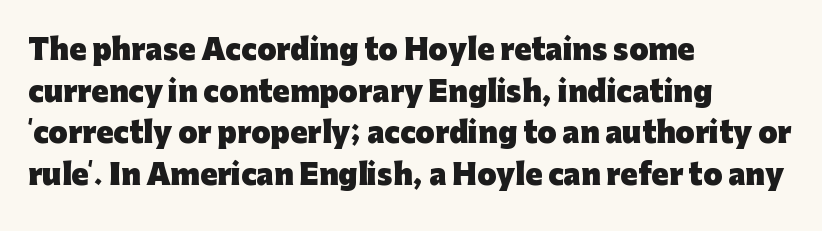
{"serif": "no", "italic": "no", "bold": "yes", "weight": "heavy", "width": "normal", "stroke_contrast": "low", "x_height": "medium", "monospaced": "no", "underline": "no", "align": "left", "line_spacing": "normal", "line_spacing_ratio": 1.49, "letter_spacing": "normal", "letter_spacing_em": 0.0, "glyph_px": 28}
